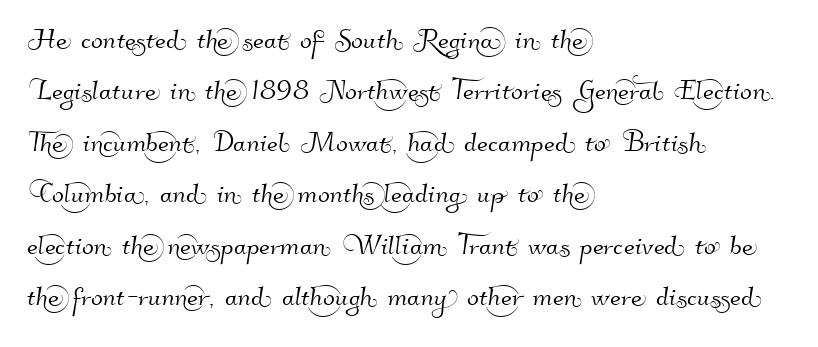
In terms of leading, this rendering sits right in the middle. These lines are set flush left with a ragged right edge. The rendering uses natural spacing where letterforms have individual widths. Here the glyphs are tracked normally, forming tight word shapes.
